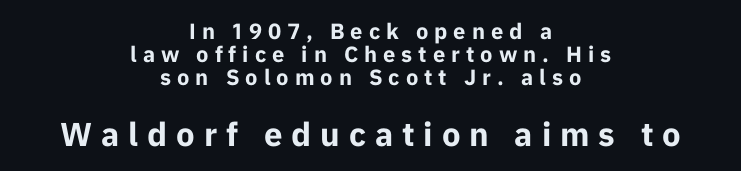
The lines are packed closely together with very little leading. The letters are spread apart with noticeably loose tracking. This is roman type, the default non-slanted kind. Two sizes are in play, and the larger belongs to the second block.
